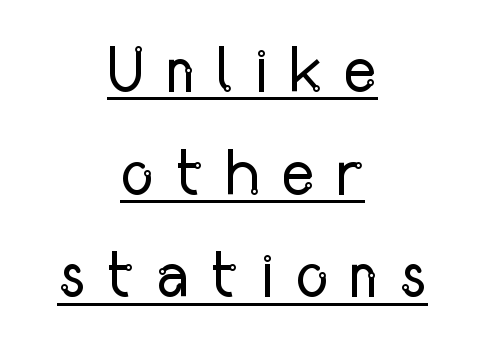
Evenly set lines give the paragraph a standard silhouette. The typeface has the unassuming heft of standard copy or less. Beneath each row of characters lies a ruled line. Stroke terminals: plain, sans-serif. The lines are quadded center. Between one letter and the next there's a generous, obvious gap.
